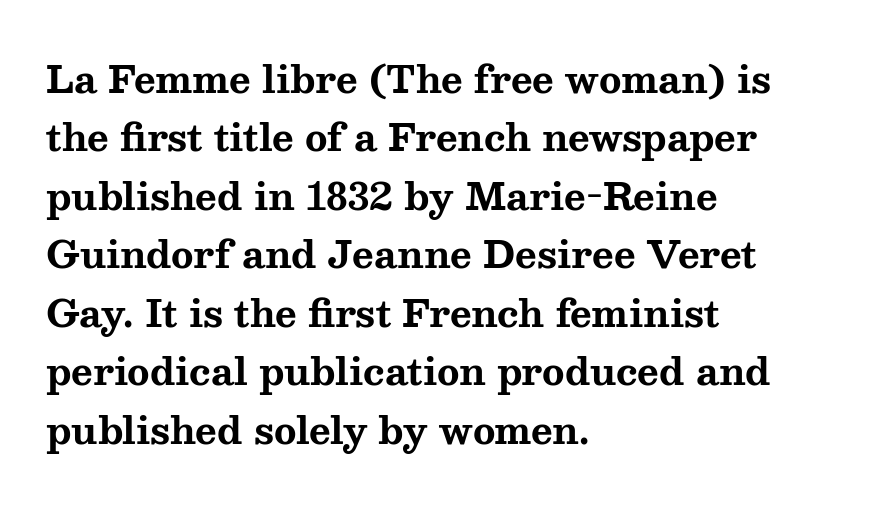
{"serif": "yes", "italic": "no", "bold": "yes", "weight": "bold", "width": "wide", "stroke_contrast": "medium", "x_height": "medium", "monospaced": "no", "underline": "no", "align": "left", "line_spacing": "normal", "line_spacing_ratio": 1.58, "letter_spacing": "normal", "letter_spacing_em": 0.0, "glyph_px": 37}
